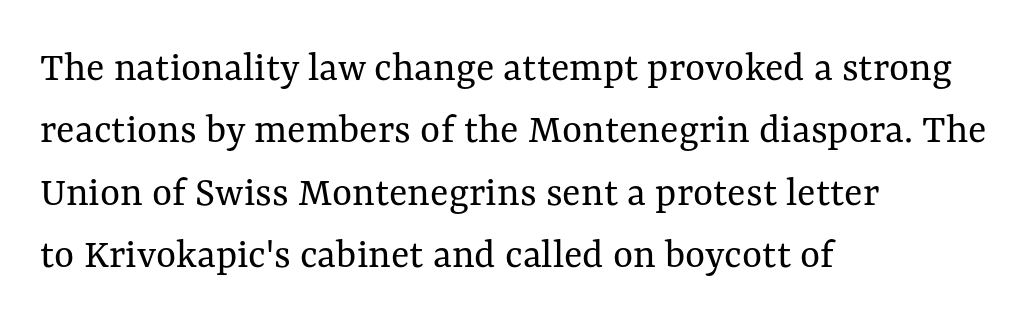
{"italic": "no", "bold": "no", "weight": "regular", "width": "normal", "stroke_contrast": "medium", "x_height": "medium", "monospaced": "no", "underline": "no", "align": "left", "line_spacing": "normal", "line_spacing_ratio": 1.45, "letter_spacing": "normal", "letter_spacing_em": 0.0, "glyph_px": 43}
